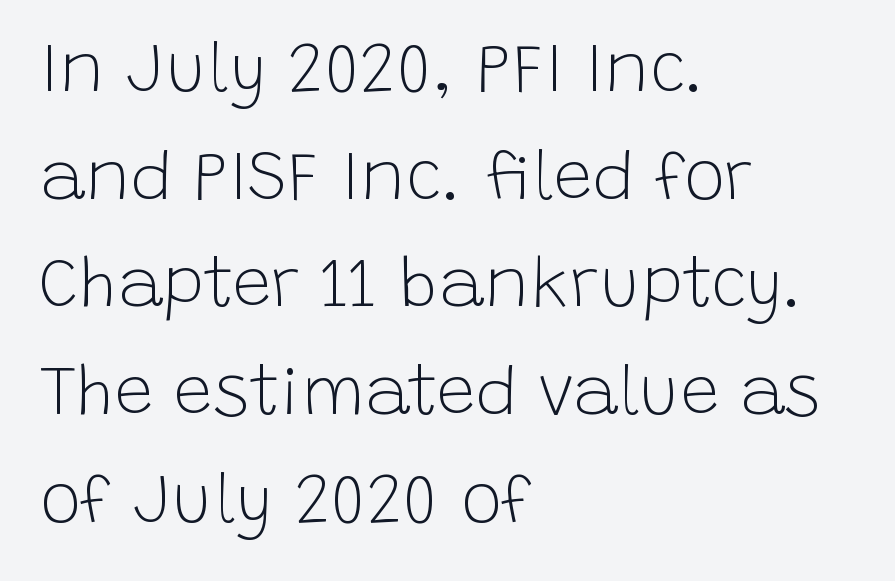
The image shows 69 px light sans-serif type, upright; set left-aligned, normal line spacing (1.56x), normal letter spacing, not underlined; low stroke contrast and a large x-height.
